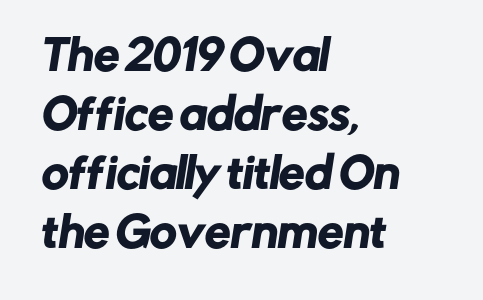
Spacing verdict: proportional, widths tailored to each character. Notice how the passage keeps a crisp vertical edge on the left only. The line texture is even and compact thanks to regular tracking. The characters display no serif detailing; their extremities are plain. The passage shown stacks its lines at a standard gap.
